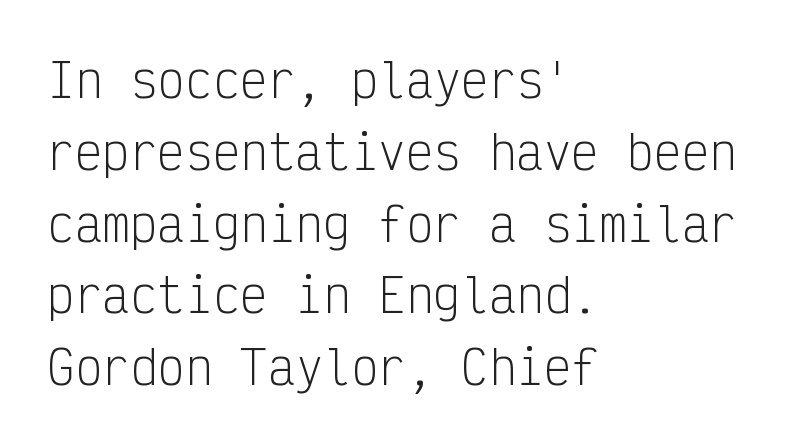
These lines were composed using upright roman letters. Honestly, the row spacing looks completely unremarkable. This sample is left-justified, so line endings fall wherever the words run out. Spacing verdict: monospaced, one width for all characters.
